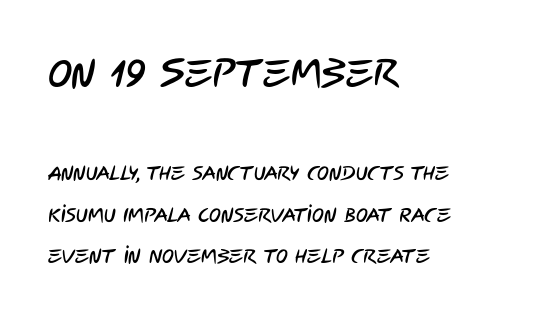
{"serif": "no", "width": "condensed", "stroke_contrast": "low", "x_height": "large", "monospaced": "no", "underline": "no", "align": "left", "line_spacing": "loose", "line_spacing_ratio": 2.09, "letter_spacing": "normal", "letter_spacing_em": 0.0, "larger_block": "first", "size_ratio": 1.95, "glyph_px": 39}
